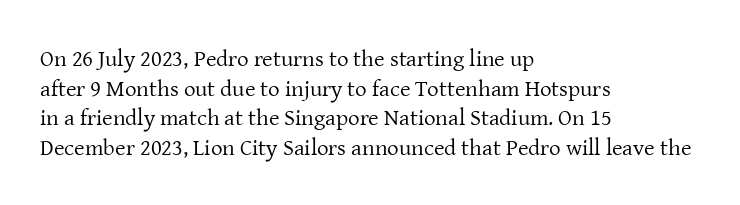
{"italic": "no", "bold": "no", "underline": "no", "align": "left", "line_spacing": "normal", "line_spacing_ratio": 1.29, "letter_spacing": "normal", "letter_spacing_em": 0.0, "glyph_px": 23}
